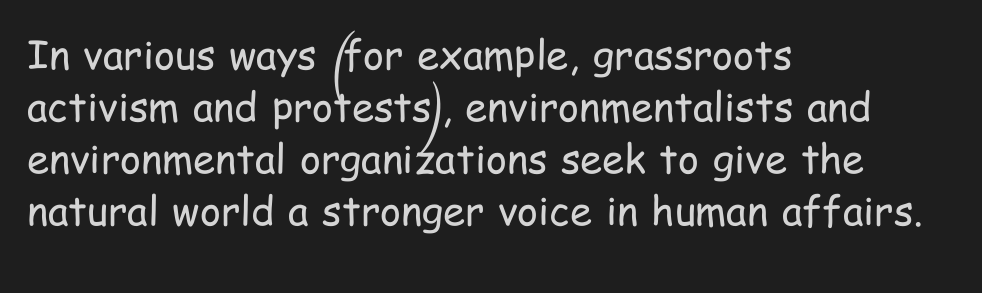
Q: Is the text bold? A: No.
Q: Is the text italic (slanted)? A: No, it is upright.
Q: Is the typeface a serif or a sans-serif typeface? A: Sans-serif.
Q: Is the text underlined? A: No.
Q: How is the paragraph aligned? A: Left-aligned.
Q: Is the spacing between letters normal or unusually wide? A: Normal.
Q: Is the spacing between lines tight, normal or loose? A: Normal.
Q: Width (condensed, normal, or wide)? A: Condensed.
Q: Stroke contrast? A: Low.
Q: x-height? A: Medium.
Q: Monospaced? A: No.
